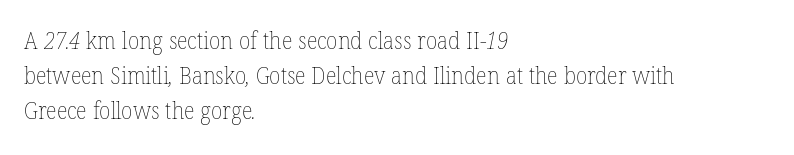
Summary of weight: not heavy and not bold. Leading: standard. The passage shown is not underscored anywhere. Each word holds together tightly as a unit, with standard inter-letter gaps. The lines are quadded left.
